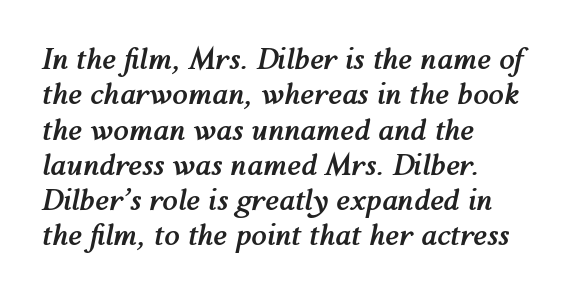
{"italic": "yes", "lean": "right", "slant_degrees": 12, "bold": "yes", "weight": "semibold", "width": "normal", "stroke_contrast": "medium", "x_height": "medium", "monospaced": "no", "underline": "no", "align": "left", "line_spacing": "normal", "line_spacing_ratio": 1.26, "letter_spacing": "normal", "letter_spacing_em": 0.0, "glyph_px": 28}
